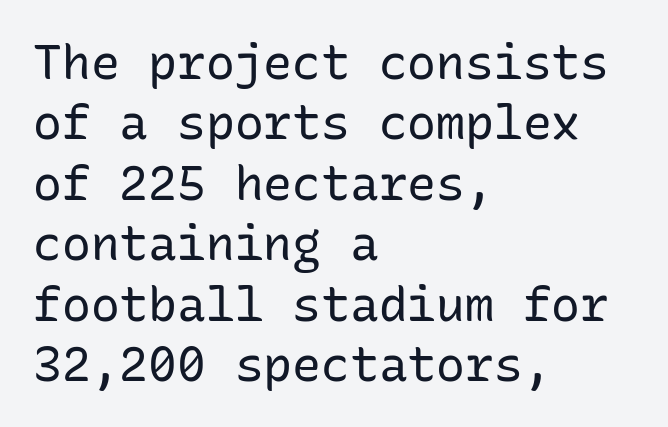
Q: Is the text bold? A: No.
Q: Is the text italic (slanted)? A: No, it is upright.
Q: Is the typeface a serif or a sans-serif typeface? A: Sans-serif.
Q: Is the text underlined? A: No.
Q: How is the paragraph aligned? A: Left-aligned.
Q: Is the spacing between letters normal or unusually wide? A: Normal.
Q: Is the spacing between lines tight, normal or loose? A: Normal.
Q: Width (condensed, normal, or wide)? A: Normal.
Q: Stroke contrast? A: Low.
Q: x-height? A: Medium.
Q: Monospaced? A: Yes.
